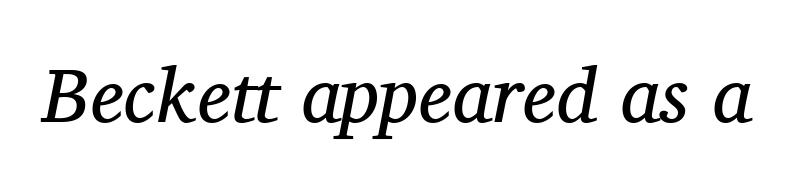
The image shows 78 px regular-weight serif type, italic (leaning right); set normal letter spacing, not underlined; medium stroke contrast and a medium x-height.
